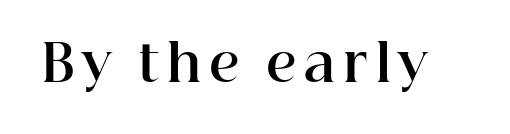
Q: Is the text bold? A: Yes.
Q: Is the text italic (slanted)? A: No, it is upright.
Q: Is the typeface a serif or a sans-serif typeface? A: Serif.
Q: Is the text underlined? A: No.
Q: Width (condensed, normal, or wide)? A: Normal.
Q: Stroke contrast? A: High.
Q: x-height? A: Medium.
Q: Monospaced? A: No.
